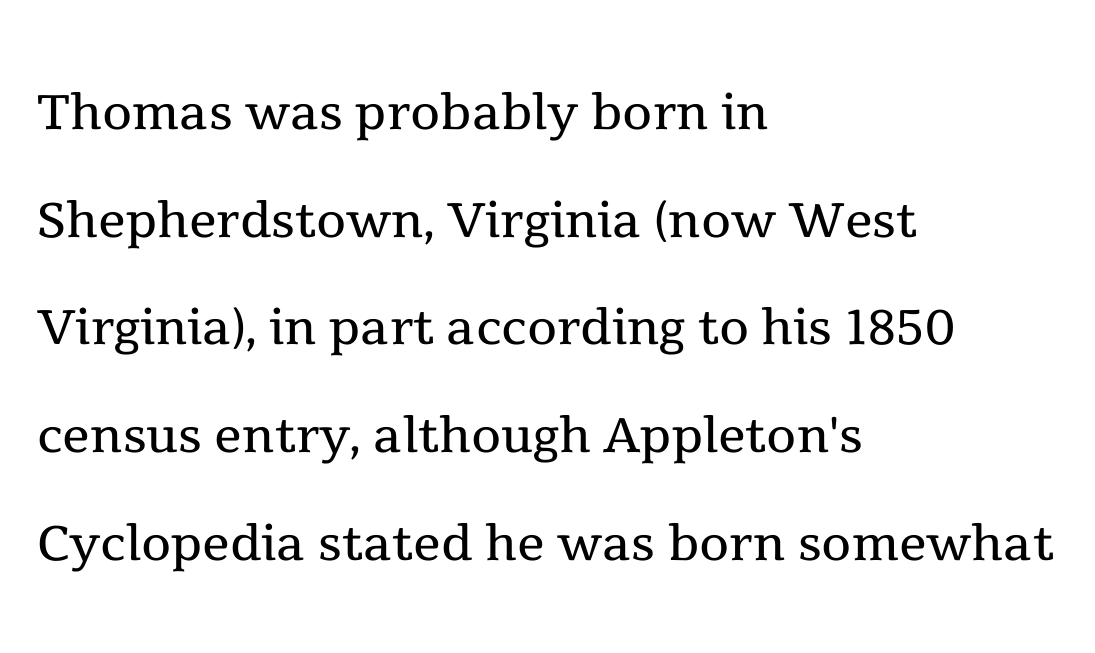
The image shows 69 px regular-weight serif type, upright; set left-aligned, normal line spacing (1.56x), normal letter spacing, not underlined; a medium x-height.
